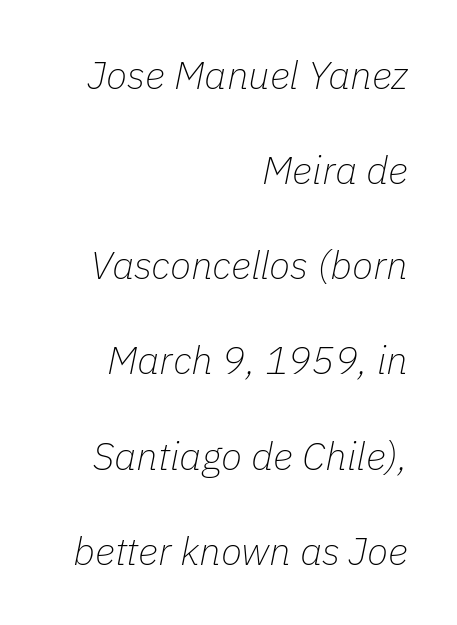
The image shows 39 px thin type, italic (leaning right); set right-aligned, loose line spacing (2.44x), normal letter spacing, not underlined; low stroke contrast and a medium x-height.
